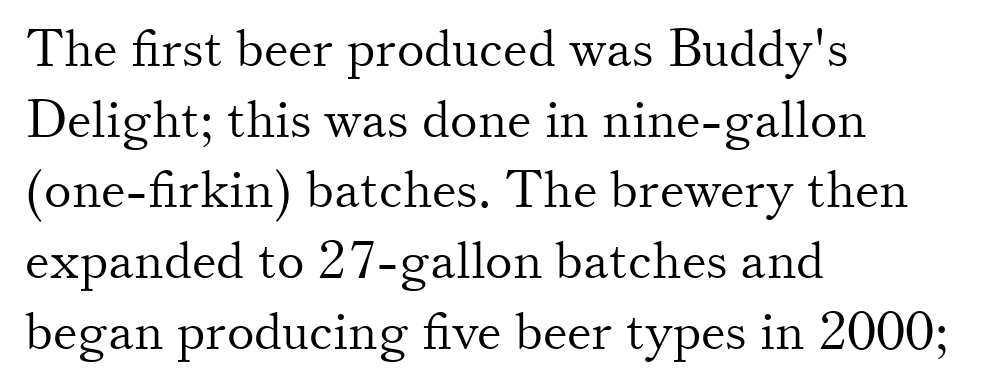
Q: Is the text bold? A: No.
Q: Is the text italic (slanted)? A: No, it is upright.
Q: Is the typeface a serif or a sans-serif typeface? A: Serif.
Q: Is the text underlined? A: No.
Q: How is the paragraph aligned? A: Left-aligned.
Q: Is the spacing between letters normal or unusually wide? A: Normal.
Q: Is the spacing between lines tight, normal or loose? A: Normal.
Q: Width (condensed, normal, or wide)? A: Normal.
Q: Stroke contrast? A: Medium.
Q: x-height? A: Small.
Q: Monospaced? A: No.
